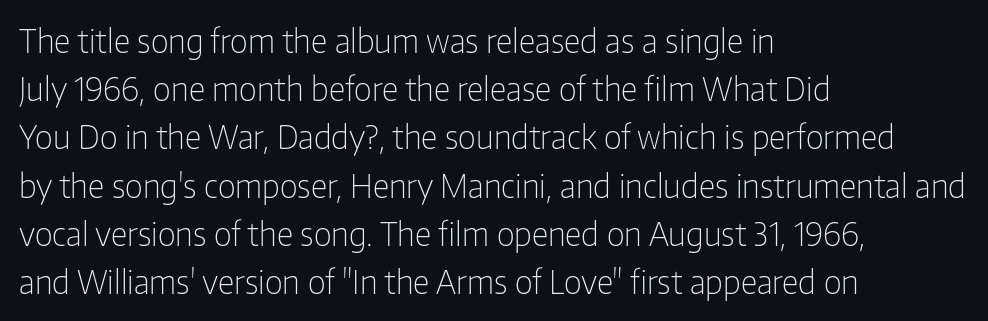
{"serif": "no", "italic": "no", "bold": "no", "weight": "light", "width": "condensed", "stroke_contrast": "low", "x_height": "medium", "monospaced": "no", "underline": "no", "align": "left", "line_spacing": "normal", "line_spacing_ratio": 1.46, "letter_spacing": "normal", "letter_spacing_em": 0.0, "glyph_px": 33}
